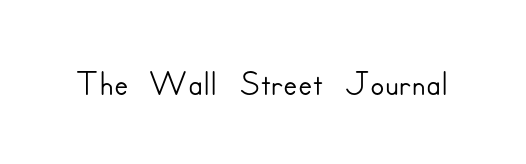
Every character sits straight up, as roman type does. Plain, unruled lines of type. This rendering employs a face without finishing strokes, i.e., a sans-serif. Default kerning and tracking; the words read as compact shapes. Do the characters align in a grid? No, the font is proportional.
